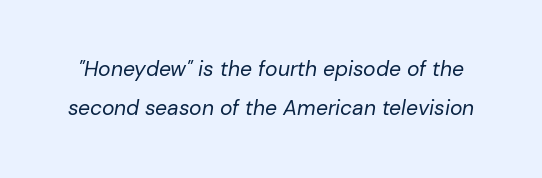
The image shows 21 px text type, italic (leaning right); set line spacing 1.88x, normal letter spacing, not underlined.
